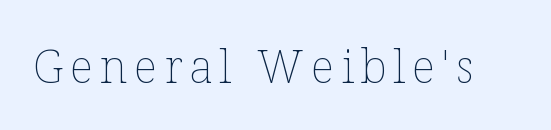
This rendering features lettering with no underline. Is this a fixed-width face? No — the glyphs have proportional, varying widths. Vertical stems look standard width or narrower in stroke. Tall strokes in this sample are plumb rather than angled.
